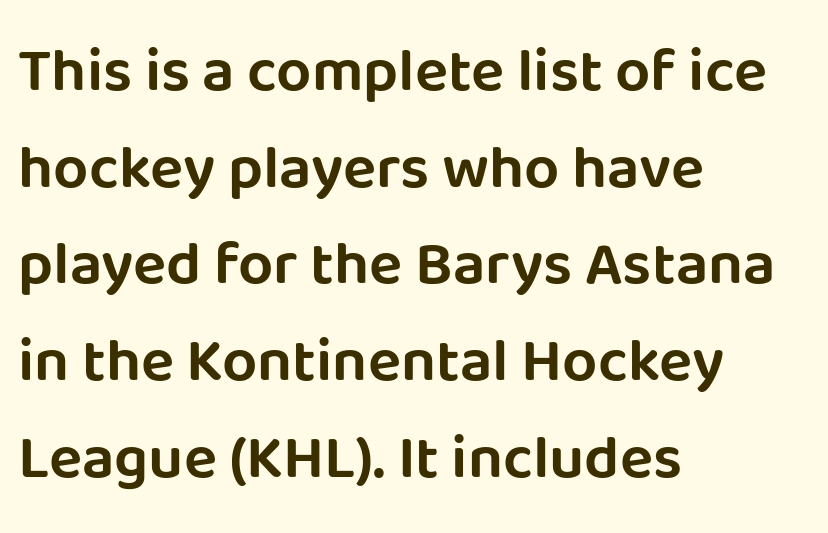
Observe the absence of serifs on each vertical stroke in this sample. Bare-footed words on every line. The typesetter chose a ragged-right arrangement here. Do the letters lean? They stand straight. These lines sit exactly where default settings would place them.
